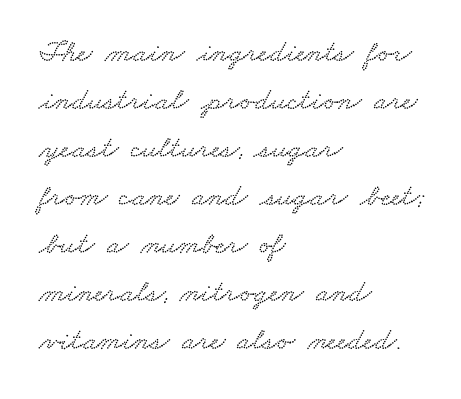
{"width": "wide", "stroke_contrast": "low", "x_height": "small", "monospaced": "no", "underline": "no", "align": "left", "line_spacing": "normal", "line_spacing_ratio": 1.55, "letter_spacing": "normal", "letter_spacing_em": 0.0, "glyph_px": 31}
